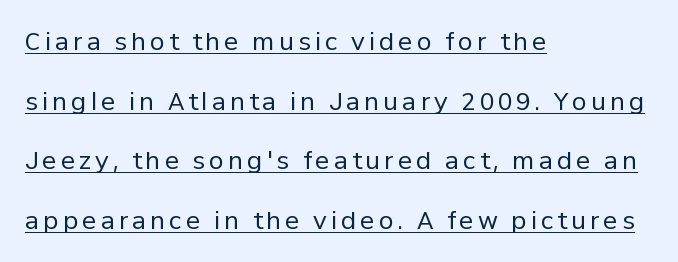
{"italic": "no", "bold": "no", "underline": "yes", "align": "left", "line_spacing": "loose", "line_spacing_ratio": 2.48, "glyph_px": 24}
